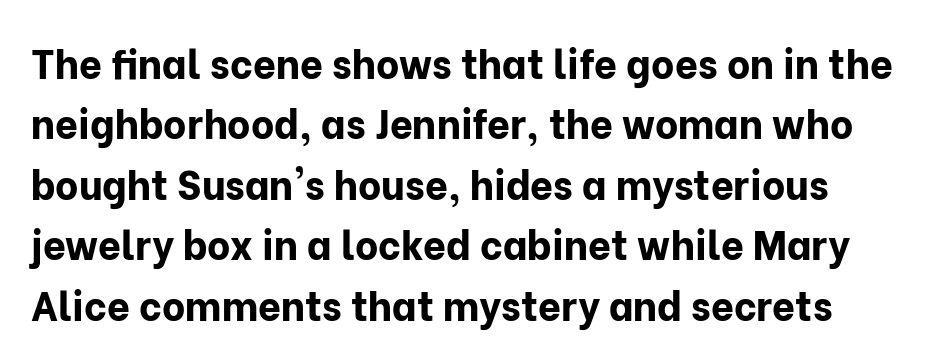
The image shows 40 px bold sans-serif type, upright; set normal line spacing (1.51x), normal letter spacing, not underlined; low stroke contrast and a medium x-height.
